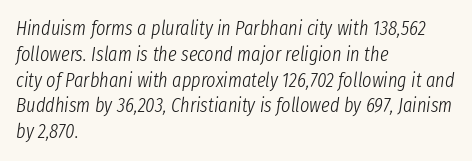
Q: Is the text bold? A: No.
Q: Is the text italic (slanted)? A: Yes, it leans right by about 8 degrees.
Q: Is the text underlined? A: No.
Q: How is the paragraph aligned? A: Left-aligned.
Q: Is the spacing between letters normal or unusually wide? A: Normal.
Q: Is the spacing between lines tight, normal or loose? A: Normal.
